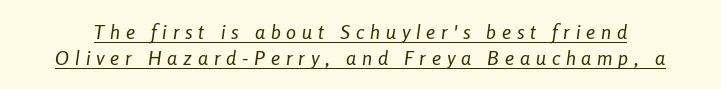
The image shows 20 px text type, italic (leaning right); set normal line spacing (1.28x), unusually wide letter spacing (+0.29 em), underlined.
